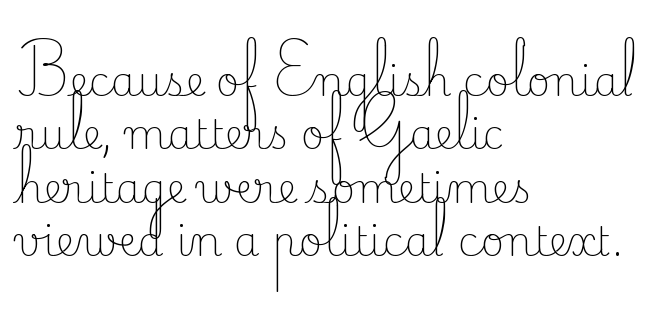
It's the straight-up-and-down kind of type. The lines are quadded left. Old-style or modern, the face here clearly has serifs. Glance below the letters and you will spot only blank space. Each letter keeps its own natural width here, so spacing adapts to shape. Short note: letters normally spaced.
